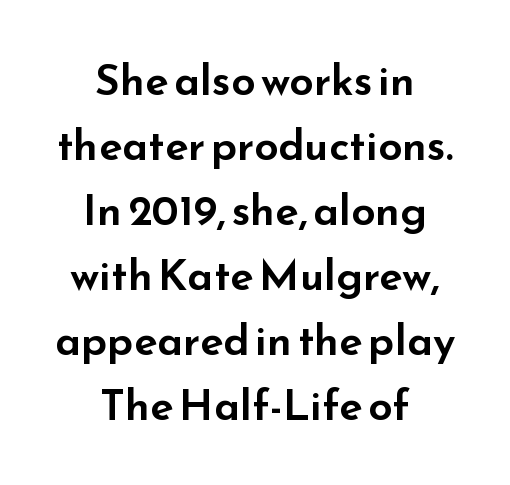
The image shows 43 px wide sans-serif type, upright; set centered, normal line spacing (1.51x), normal letter spacing, not underlined; low stroke contrast and a small x-height.
